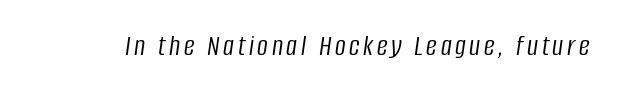
The specimen reads as italic at a glance. The strip under each line holds only bare page. Here the designer chose a conventional face with non-uniform glyph widths. On a weight scale, this lands at 450 or below.
